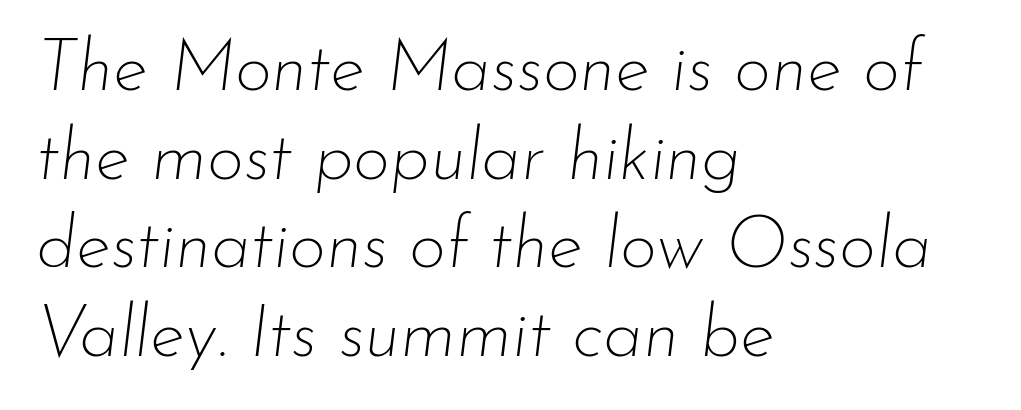
{"italic": "yes", "lean": "right", "slant_degrees": 7, "bold": "no", "weight": "thin", "width": "normal", "stroke_contrast": "low", "x_height": "small", "monospaced": "no", "underline": "no", "align": "left", "line_spacing_ratio": 1.23, "letter_spacing": "normal", "letter_spacing_em": 0.0, "glyph_px": 72}
